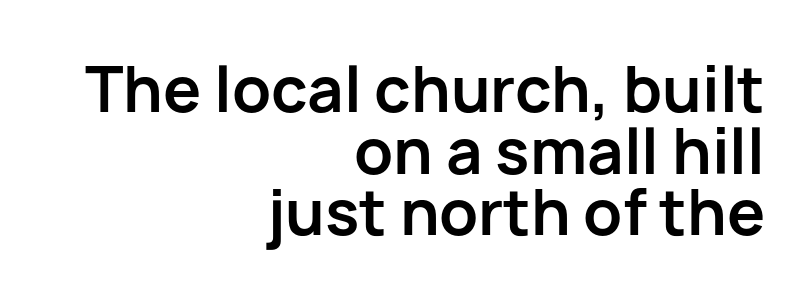
Q: Is the text bold? A: Yes.
Q: Is the text italic (slanted)? A: No, it is upright.
Q: Is the typeface a serif or a sans-serif typeface? A: Sans-serif.
Q: Is the text underlined? A: No.
Q: How is the paragraph aligned? A: Right-aligned.
Q: Is the spacing between letters normal or unusually wide? A: Normal.
Q: Is the spacing between lines tight, normal or loose? A: Tight.
Q: Width (condensed, normal, or wide)? A: Normal.
Q: Stroke contrast? A: Low.
Q: x-height? A: Medium.
Q: Monospaced? A: No.
